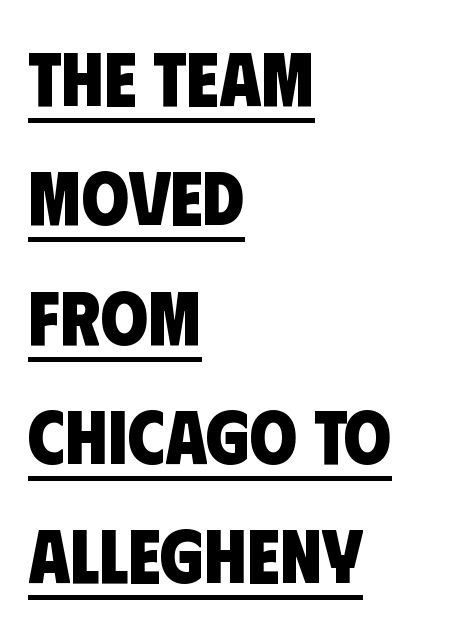
Q: Is the text bold? A: Yes.
Q: Is the typeface a serif or a sans-serif typeface? A: Sans-serif.
Q: Is the text underlined? A: Yes.
Q: How is the paragraph aligned? A: Left-aligned.
Q: Is the spacing between letters normal or unusually wide? A: Normal.
Q: Is the spacing between lines tight, normal or loose? A: Normal.
Q: Width (condensed, normal, or wide)? A: Condensed.
Q: Stroke contrast? A: Low.
Q: x-height? A: Large.
Q: Monospaced? A: No.
